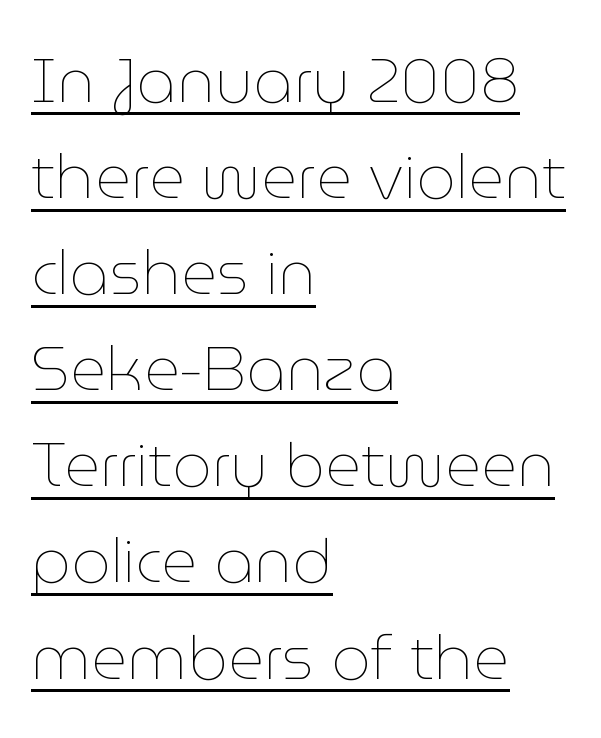
{"italic": "no", "bold": "no", "weight": "thin", "width": "normal", "stroke_contrast": "low", "x_height": "medium", "monospaced": "no", "underline": "yes", "align": "left", "line_spacing": "normal", "line_spacing_ratio": 1.55, "letter_spacing": "normal", "letter_spacing_em": 0.0, "glyph_px": 62}
